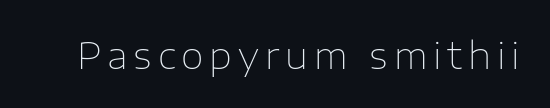
{"serif": "no", "italic": "no", "bold": "no", "weight": "thin", "width": "normal", "stroke_contrast": "low", "x_height": "medium", "monospaced": "no", "underline": "no", "glyph_px": 37}
